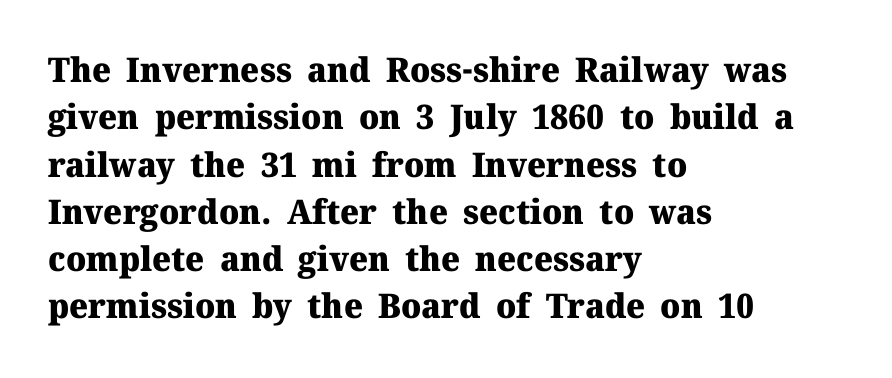
Q: Is the text bold? A: Yes.
Q: Is the text italic (slanted)? A: No, it is upright.
Q: Is the typeface a serif or a sans-serif typeface? A: Serif.
Q: Is the text underlined? A: No.
Q: How is the paragraph aligned? A: Left-aligned.
Q: Is the spacing between letters normal or unusually wide? A: Normal.
Q: Is the spacing between lines tight, normal or loose? A: Normal.
Q: Width (condensed, normal, or wide)? A: Normal.
Q: Stroke contrast? A: Medium.
Q: x-height? A: Medium.
Q: Monospaced? A: No.
